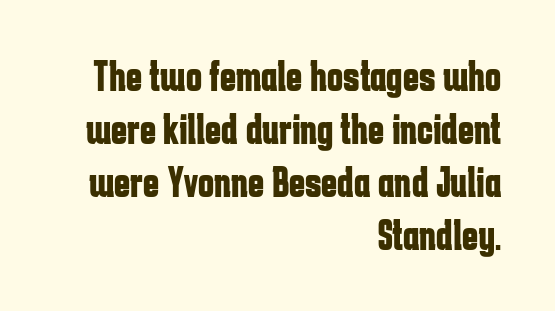
Q: Is the text bold? A: Yes.
Q: Is the text italic (slanted)? A: No, it is upright.
Q: Is the typeface a serif or a sans-serif typeface? A: Sans-serif.
Q: Is the text underlined? A: No.
Q: How is the paragraph aligned? A: Right-aligned.
Q: Is the spacing between letters normal or unusually wide? A: Normal.
Q: Width (condensed, normal, or wide)? A: Condensed.
Q: Stroke contrast? A: Low.
Q: x-height? A: Medium.
Q: Monospaced? A: No.
